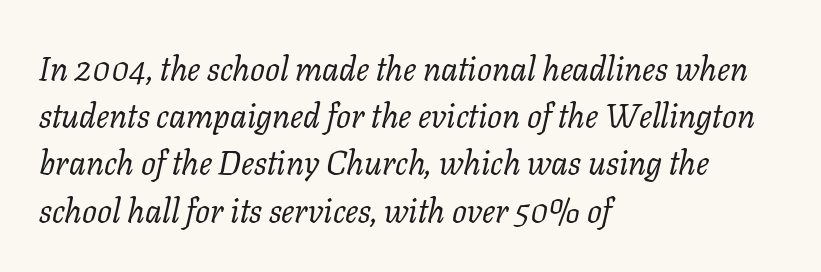
The image shows 33 px regular-weight serif type, italic (leaning right); set left-aligned, normal line spacing (1.43x), normal letter spacing, not underlined; low stroke contrast and a medium x-height.
